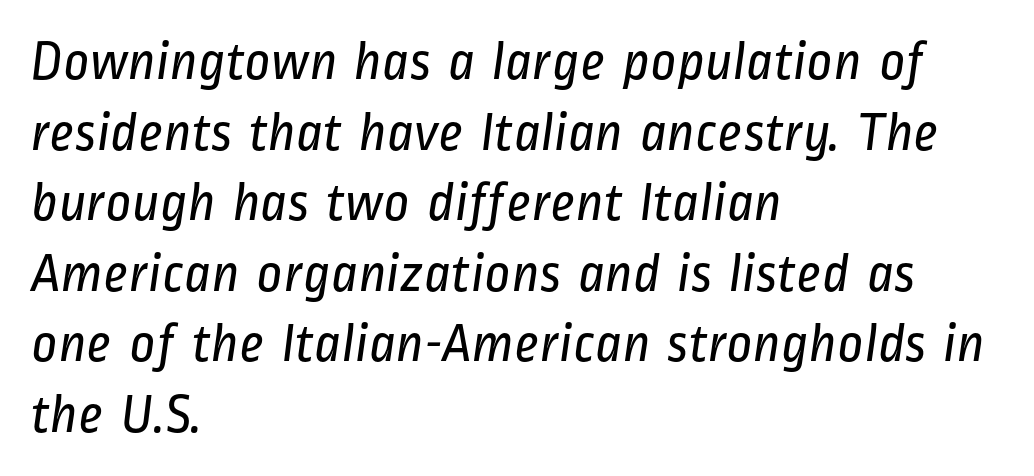
The image shows 56 px regular-weight, condensed sans-serif type; set left-aligned, normal line spacing (1.26x), normal letter spacing, not underlined; low stroke contrast and a medium x-height.
